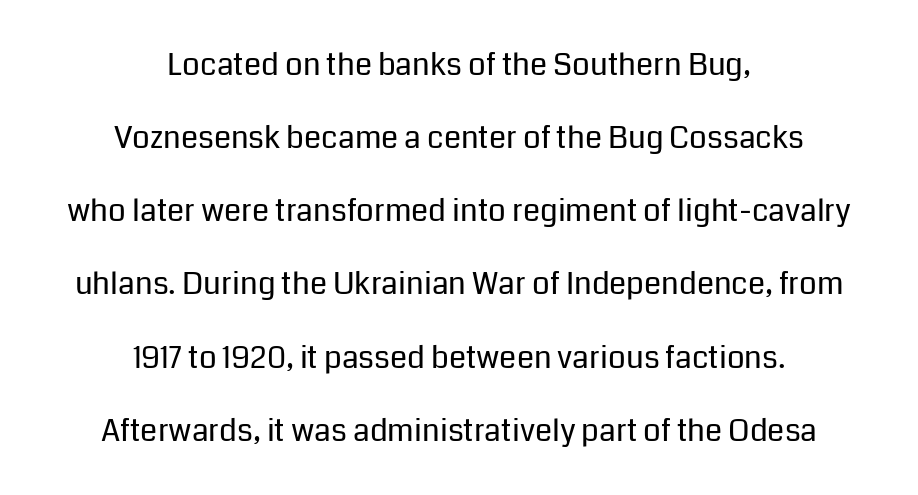
Q: Is the text bold? A: No.
Q: Is the text italic (slanted)? A: No, it is upright.
Q: Is the typeface a serif or a sans-serif typeface? A: Sans-serif.
Q: Is the text underlined? A: No.
Q: How is the paragraph aligned? A: Centered.
Q: Is the spacing between letters normal or unusually wide? A: Normal.
Q: Is the spacing between lines tight, normal or loose? A: Loose.
Q: Width (condensed, normal, or wide)? A: Normal.
Q: Stroke contrast? A: Low.
Q: x-height? A: Medium.
Q: Monospaced? A: No.
